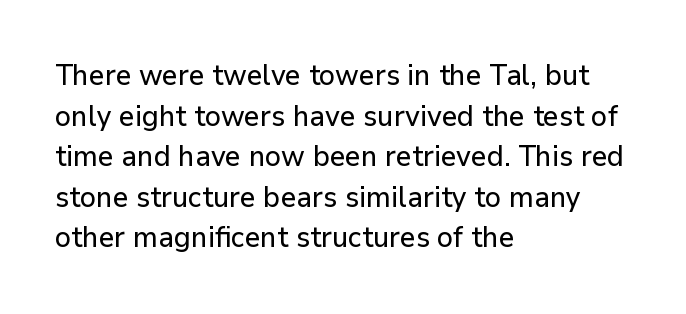
The image shows 29 px sans-serif type, upright; set left-aligned, normal line spacing (1.4x), normal letter spacing, not underlined; low stroke contrast and a medium x-height.
